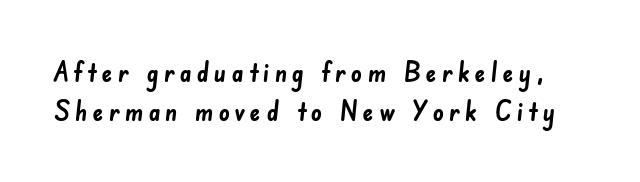
{"bold": "yes", "underline": "no", "line_spacing": "normal", "line_spacing_ratio": 1.44, "glyph_px": 27}
